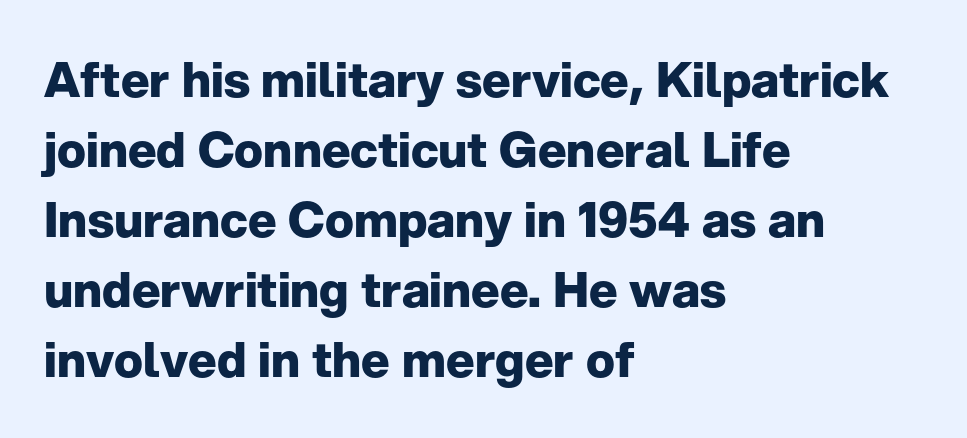
The image shows 48 px heavy sans-serif type, upright; set left-aligned, normal line spacing (1.46x), normal letter spacing, not underlined; low stroke contrast and a medium x-height.
